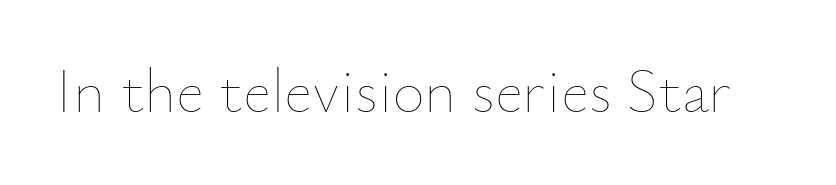
The image shows 62 px thin type, upright; set normal letter spacing, not underlined; low stroke contrast and a small x-height.
